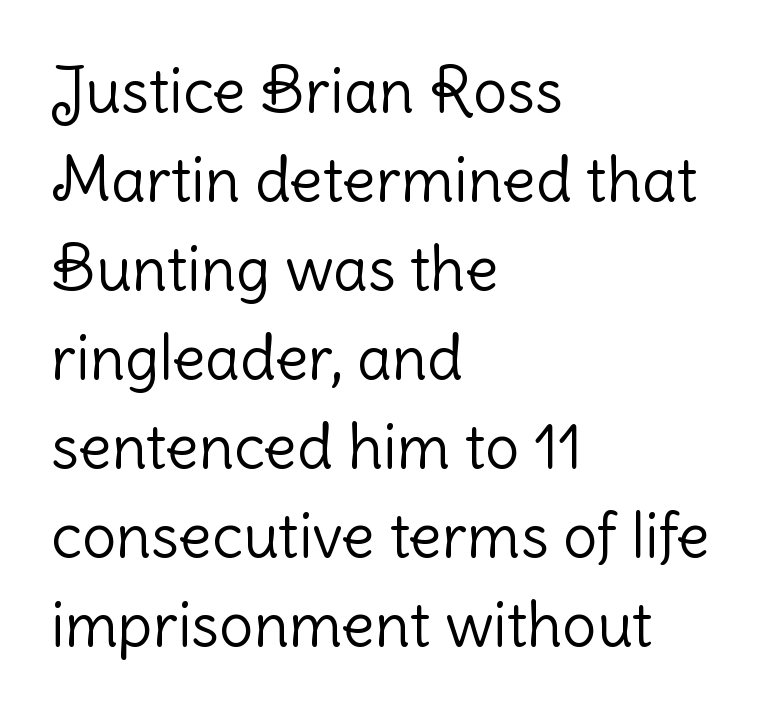
Compared with typical body copy, the letter spacing here is the same. The rendering uses natural spacing where letterforms have individual widths. Notice how the passage keeps a crisp vertical edge on the left only. Quick note: interline space is typical. This is the regular roman posture of the typeface.
